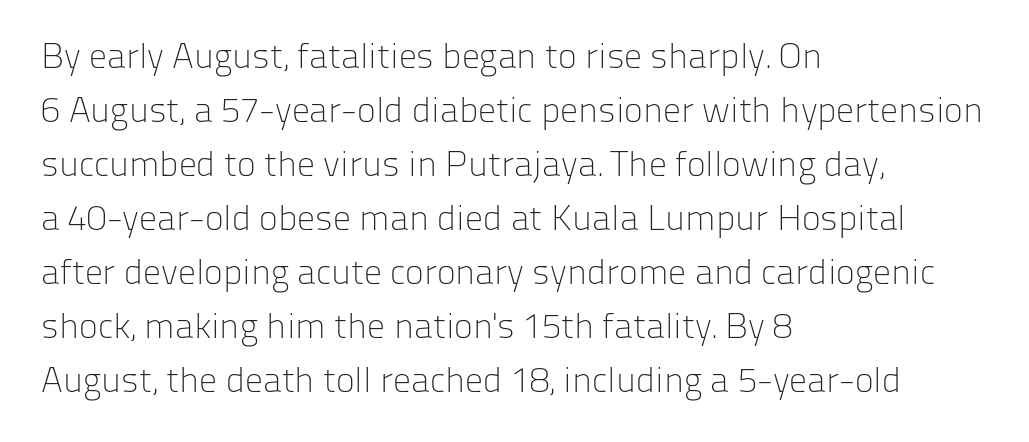
The baseline area is clear. Layout note: lines flush left. Compared with typical body copy, the letter spacing here is the same. Examine the stroke ends and you'll find no serifs. Summary of vertical rhythm: regular, with standard interline spacing. It's the straight-up-and-down kind of type.
